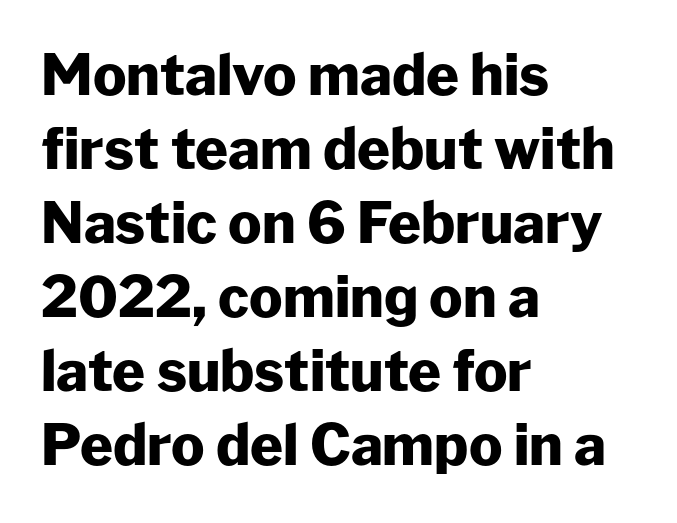
The image shows 56 px heavy sans-serif type, upright; set left-aligned, normal line spacing (1.32x), normal letter spacing, not underlined; low stroke contrast and a medium x-height.
